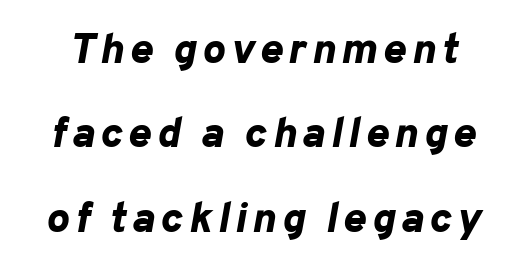
The image shows 43 px bold type, italic (leaning right); set loose line spacing (1.96x), not underlined; low stroke contrast and a medium x-height.
